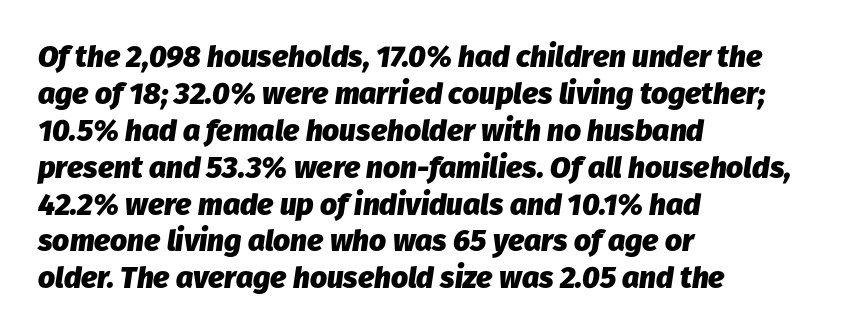
{"italic": "yes", "lean": "right", "slant_degrees": 8, "bold": "yes", "weight": "heavy", "width": "normal", "stroke_contrast": "low", "x_height": "medium", "monospaced": "no", "underline": "no", "align": "left", "line_spacing_ratio": 1.23, "letter_spacing": "normal", "letter_spacing_em": 0.0, "glyph_px": 30}
